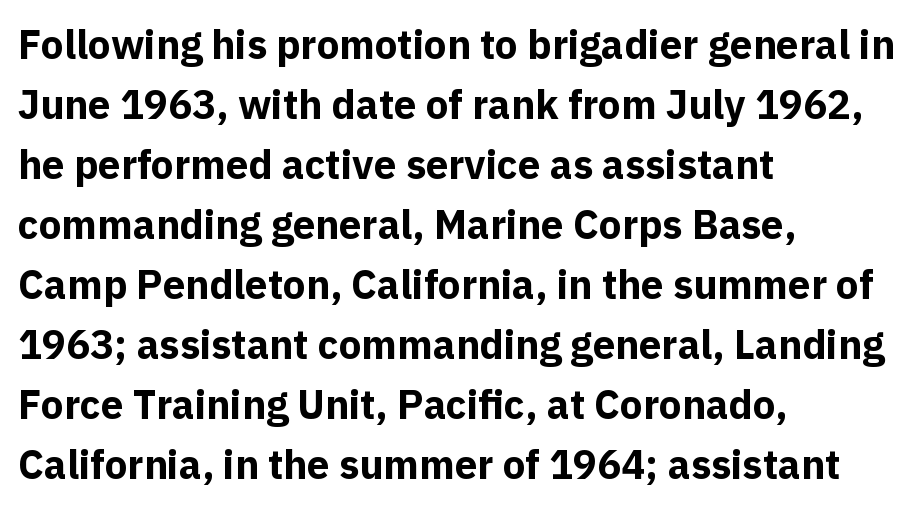
Leading matches the norm, producing a regular column. These lines stack with their left ends in a neat column. Does extra space separate the letters? No, they use regular spacing. This sample uses an upright cut, with every glyph sitting square on the baseline.
